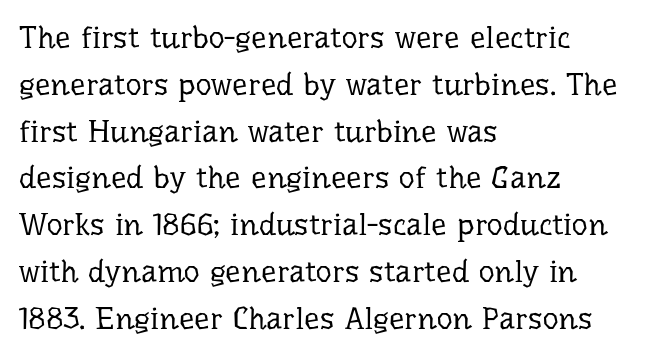
{"serif": "yes", "italic": "no", "bold": "no", "weight": "regular", "width": "normal", "stroke_contrast": "low", "x_height": "medium", "monospaced": "no", "underline": "no", "align": "left", "line_spacing": "normal", "line_spacing_ratio": 1.51, "letter_spacing": "normal", "letter_spacing_em": 0.0, "glyph_px": 31}
